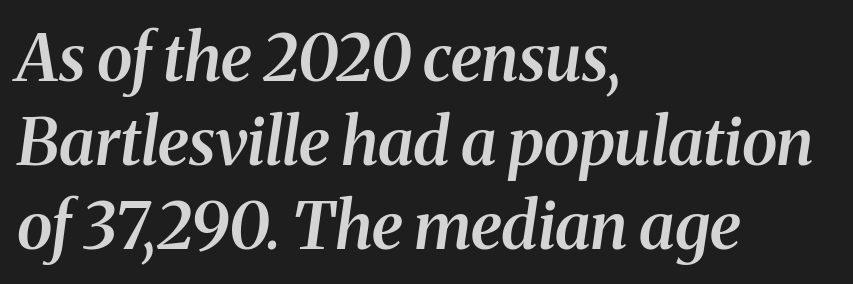
Font category for this specimen: serif. You can tell it's italic because the verticals aren't actually vertical. The space between consecutive lines is moderate. The strokes are fattened partway — semibold, not bold. This rendering features lettering with no underline. The letters advance in unequal steps, a hallmark of proportional type.
